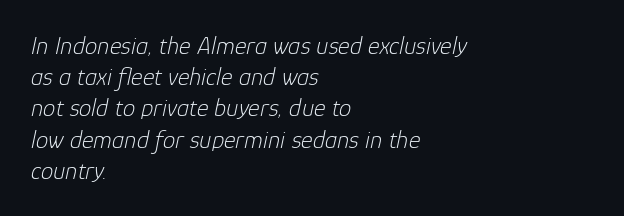
{"italic": "yes", "lean": "right", "slant_degrees": 12, "bold": "no", "underline": "no", "align": "left", "line_spacing": "normal", "line_spacing_ratio": 1.25, "letter_spacing": "normal", "letter_spacing_em": 0.0, "glyph_px": 25}
